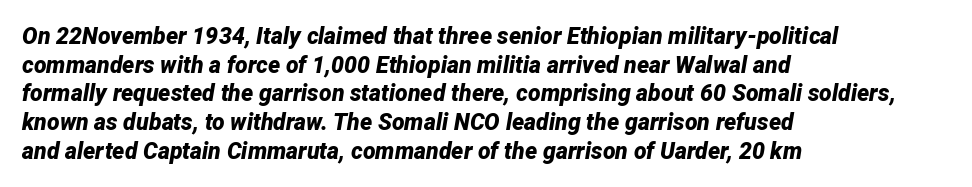
{"italic": "yes", "lean": "right", "slant_degrees": 12, "bold": "yes", "underline": "no", "align": "left", "line_spacing": "normal", "line_spacing_ratio": 1.25, "letter_spacing": "normal", "letter_spacing_em": 0.0, "glyph_px": 23}
